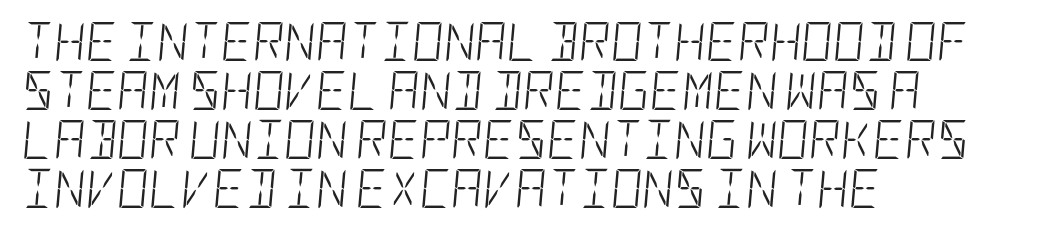
The image shows 39 px light, condensed type, italic (leaning right); set left-aligned, normal line spacing (1.26x), normal letter spacing, not underlined; low stroke contrast and a large x-height.
